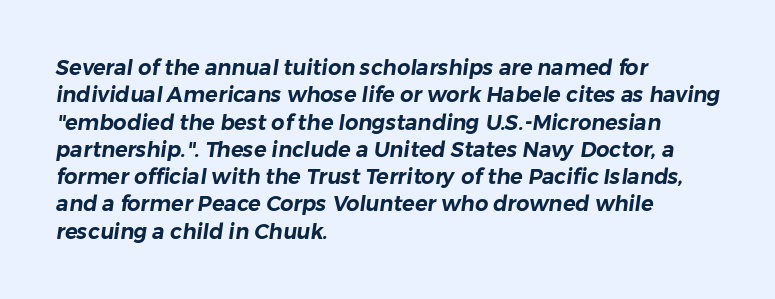
The image shows 21 px text type; set left-aligned, normal line spacing (1.3x), normal letter spacing, not underlined.
